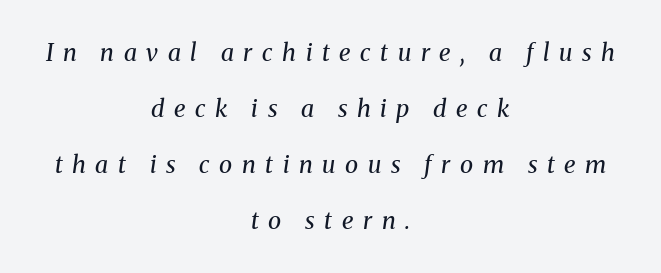
This sample is center-justified, so both line endings float freely. Tracking here is generous; glyphs stand well apart from one another. If you drew a line through each stem, it would be angled. The weight would be labelled regular, book, light, or lighter still.
